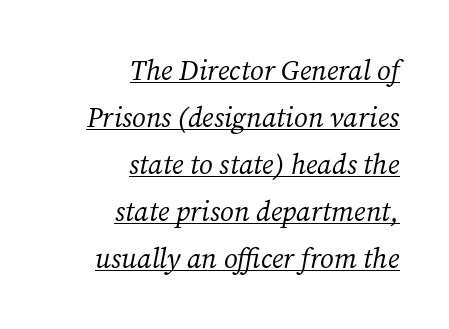
{"serif": "yes", "italic": "yes", "lean": "right", "slant_degrees": 12, "bold": "no", "weight": "regular", "width": "normal", "stroke_contrast": "medium", "x_height": "medium", "monospaced": "no", "underline": "yes", "align": "right", "line_spacing": "normal", "line_spacing_ratio": 1.68, "letter_spacing": "normal", "letter_spacing_em": 0.0, "glyph_px": 28}
